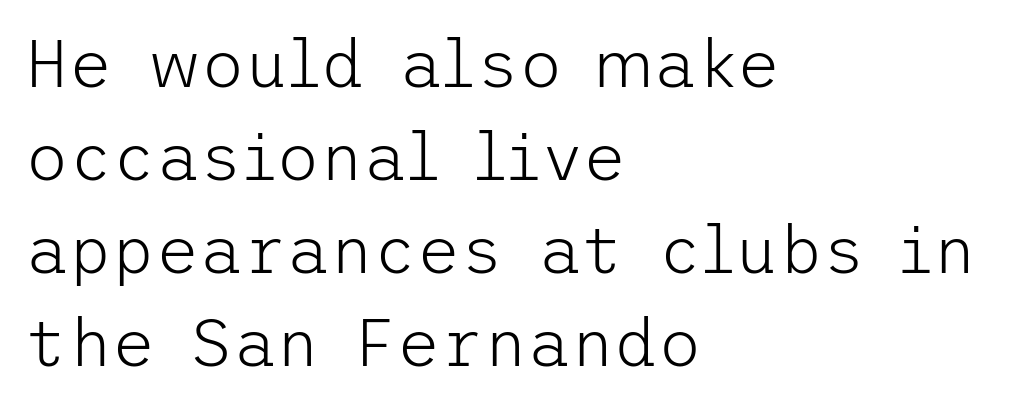
Q: Is the text bold? A: No.
Q: Is the text italic (slanted)? A: No, it is upright.
Q: Is the typeface a serif or a sans-serif typeface? A: Sans-serif.
Q: Is the text underlined? A: No.
Q: How is the paragraph aligned? A: Left-aligned.
Q: Is the spacing between letters normal or unusually wide? A: Normal.
Q: Is the spacing between lines tight, normal or loose? A: Normal.
Q: Width (condensed, normal, or wide)? A: Normal.
Q: Stroke contrast? A: Low.
Q: x-height? A: Medium.
